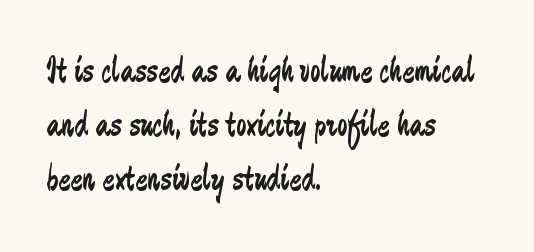
The image shows 36 px regular-weight, condensed sans-serif type; set left-aligned, normal line spacing (1.5x), normal letter spacing, not underlined; low stroke contrast and a small x-height.
